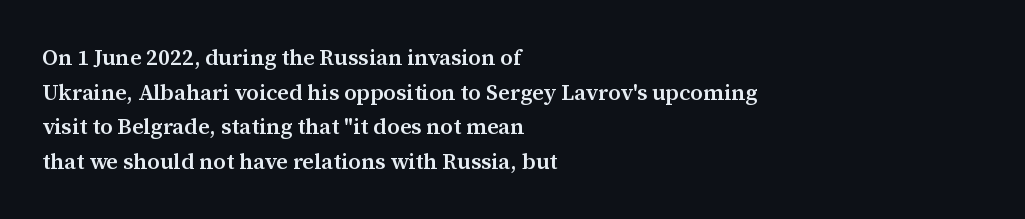
Q: Is the text bold? A: Semi-bold.
Q: Is the text italic (slanted)? A: No, it is upright.
Q: Is the text underlined? A: No.
Q: How is the paragraph aligned? A: Left-aligned.
Q: Is the spacing between letters normal or unusually wide? A: Normal.
Q: Is the spacing between lines tight, normal or loose? A: Normal.
